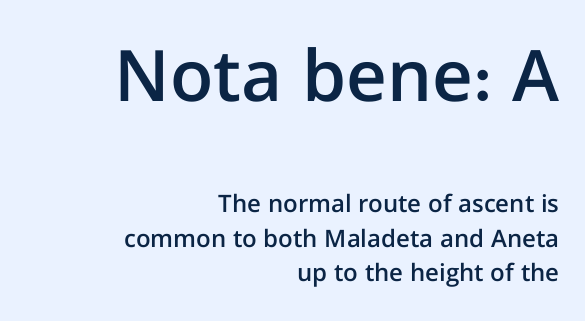
Q: Is the text bold? A: Semi-bold.
Q: Is the text italic (slanted)? A: No, it is upright.
Q: Is the typeface a serif or a sans-serif typeface? A: Sans-serif.
Q: Is the text underlined? A: No.
Q: How is the paragraph aligned? A: Right-aligned.
Q: Is the spacing between letters normal or unusually wide? A: Normal.
Q: Is the spacing between lines tight, normal or loose? A: Normal.
Q: Which block of text is set in a larger size, the first (top) or the second (bottom)? A: The first (top) one.
Q: Width (condensed, normal, or wide)? A: Normal.
Q: Stroke contrast? A: Low.
Q: x-height? A: Medium.
Q: Monospaced? A: No.
